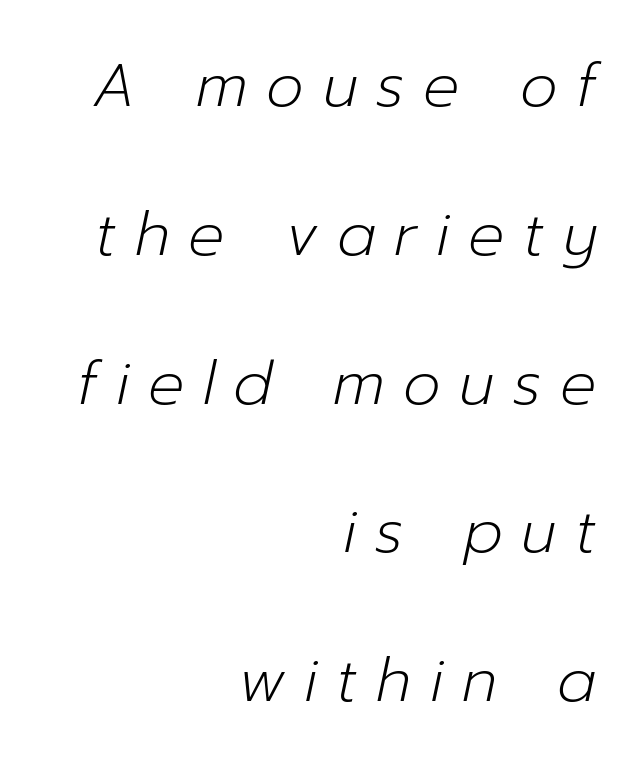
Q: Is the text bold? A: No.
Q: Is the text italic (slanted)? A: Yes, it leans right by about 12 degrees.
Q: Is the text underlined? A: No.
Q: How is the paragraph aligned? A: Right-aligned.
Q: Is the spacing between letters normal or unusually wide? A: Unusually wide.
Q: Is the spacing between lines tight, normal or loose? A: Loose.
Q: Width (condensed, normal, or wide)? A: Normal.
Q: Stroke contrast? A: Low.
Q: x-height? A: Medium.
Q: Monospaced? A: No.
